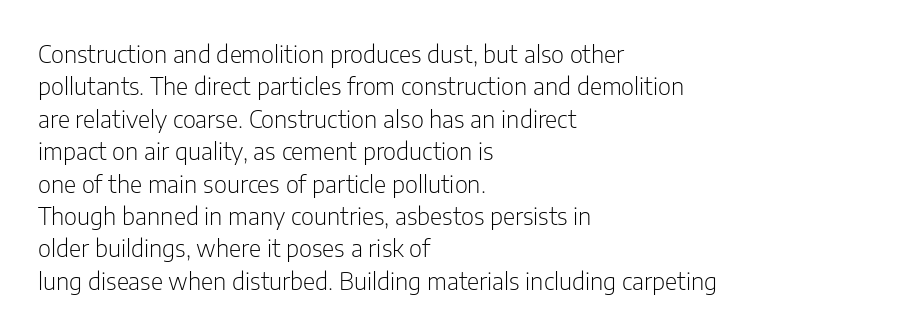
The typesetter chose a ragged-right arrangement here. In terms of letterspacing, this is plain default setting. Descenders hang freely into open space. A typesetter would call this leading conventional body-copy spacing. Stems and bowls with no extra thickness — not bold.
